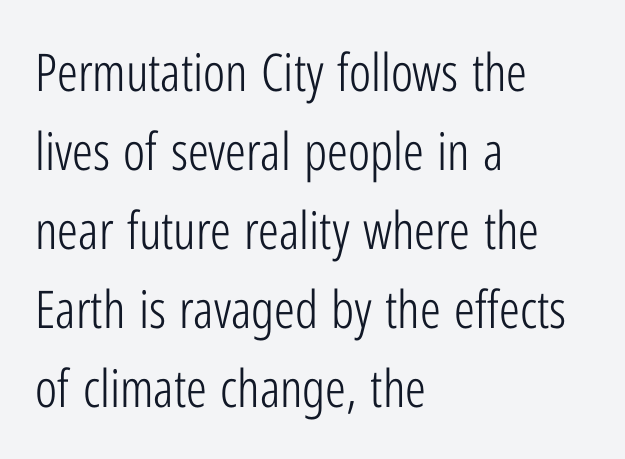
The image shows 52 px light, condensed sans-serif type, upright; set left-aligned, normal line spacing (1.52x), normal letter spacing, not underlined; low stroke contrast and a medium x-height.
